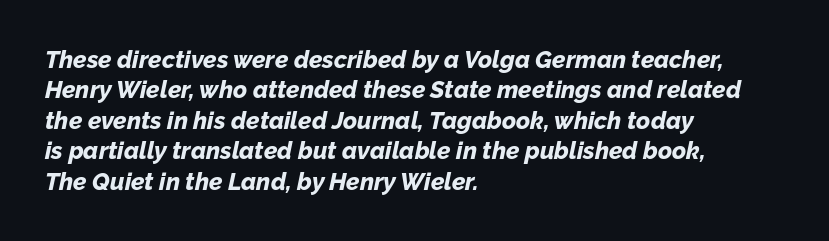
Q: Is the text bold? A: Yes.
Q: Is the text italic (slanted)? A: Yes, it leans right by about 12 degrees.
Q: Is the text underlined? A: No.
Q: How is the paragraph aligned? A: Left-aligned.
Q: Is the spacing between letters normal or unusually wide? A: Normal.
Q: Is the spacing between lines tight, normal or loose? A: Normal.
